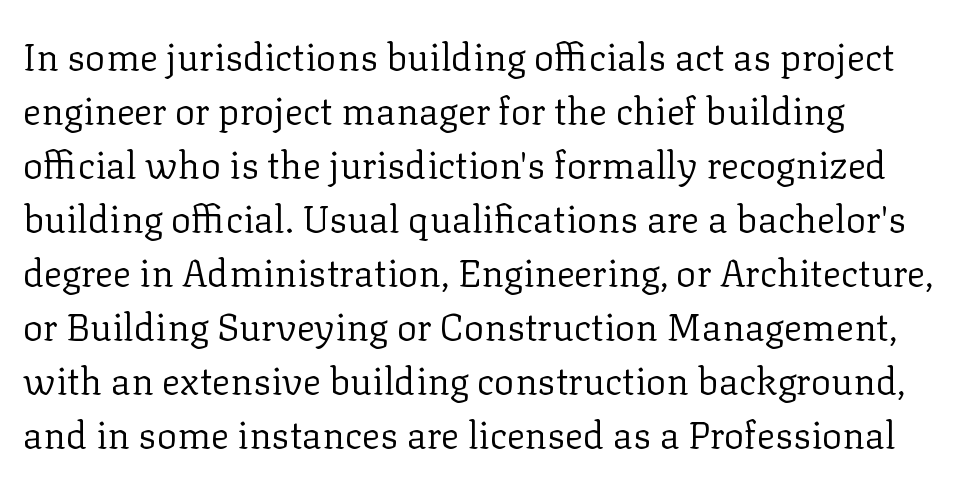
Q: Is the text bold? A: No.
Q: Is the text italic (slanted)? A: No, it is upright.
Q: Is the typeface a serif or a sans-serif typeface? A: Serif.
Q: Is the text underlined? A: No.
Q: How is the paragraph aligned? A: Left-aligned.
Q: Is the spacing between letters normal or unusually wide? A: Normal.
Q: Is the spacing between lines tight, normal or loose? A: Normal.
Q: Width (condensed, normal, or wide)? A: Normal.
Q: Stroke contrast? A: Low.
Q: x-height? A: Medium.
Q: Monospaced? A: No.
